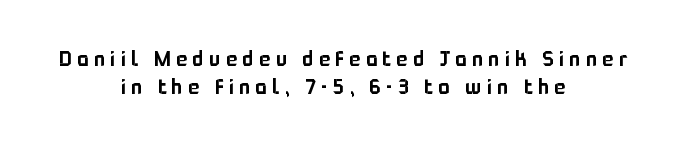
{"italic": "no", "underline": "no", "align": "center", "line_spacing": "normal", "line_spacing_ratio": 1.31, "letter_spacing": "wide", "letter_spacing_em": 0.26, "glyph_px": 21}
